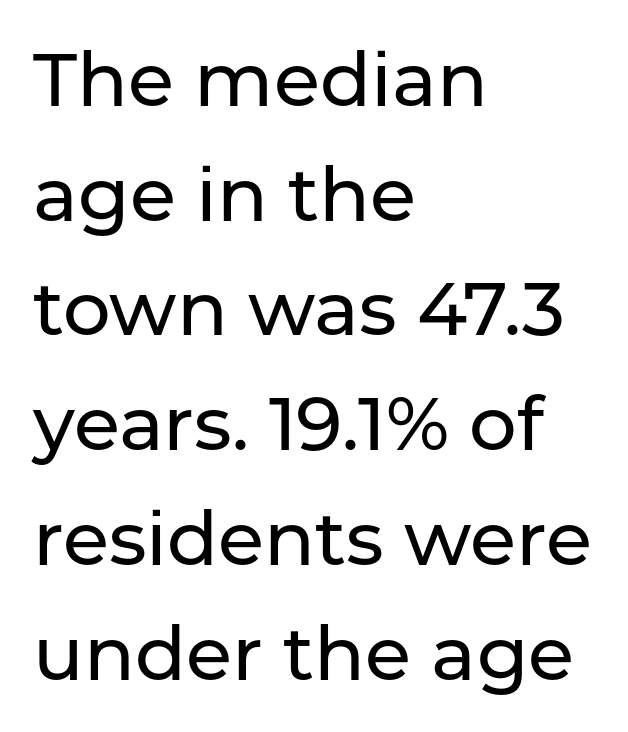
{"serif": "no", "italic": "no", "width": "normal", "stroke_contrast": "low", "x_height": "medium", "monospaced": "no", "underline": "no", "align": "left", "line_spacing": "normal", "line_spacing_ratio": 1.53, "letter_spacing": "normal", "letter_spacing_em": 0.0, "glyph_px": 75}
